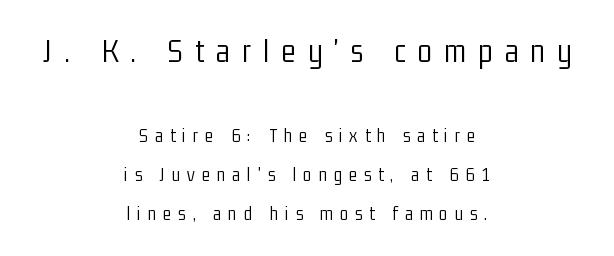
{"serif": "no", "italic": "no", "bold": "no", "weight": "light", "width": "condensed", "stroke_contrast": "low", "x_height": "medium", "monospaced": "no", "underline": "no", "align": "center", "line_spacing": "loose", "line_spacing_ratio": 2.03, "letter_spacing": "wide", "letter_spacing_em": 0.37, "larger_block": "first", "size_ratio": 1.74, "glyph_px": 33}
